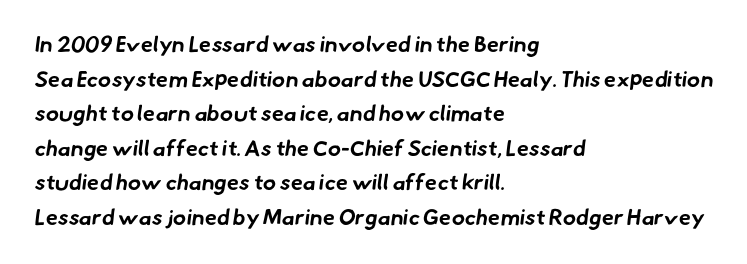
{"bold": "yes", "underline": "no", "align": "left", "line_spacing": "normal", "line_spacing_ratio": 1.57, "letter_spacing": "normal", "letter_spacing_em": 0.0, "glyph_px": 22}
